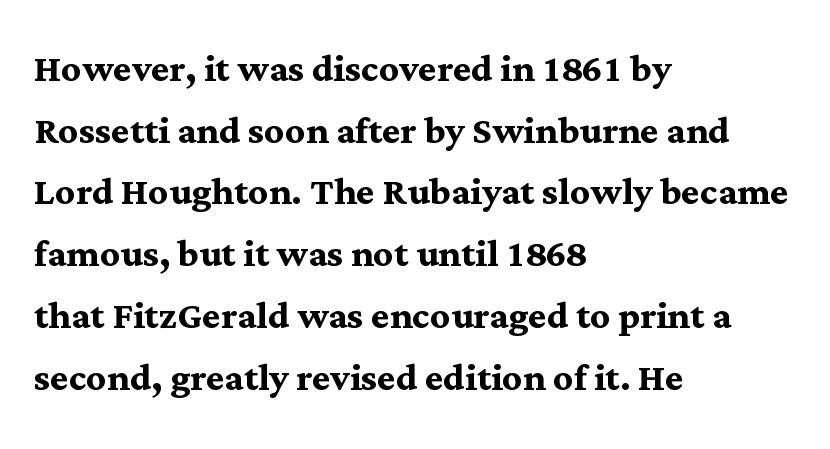
The image shows 49 px semibold serif type, upright; set left-aligned, normal line spacing (1.26x), normal letter spacing, not underlined; medium stroke contrast and a medium x-height.
